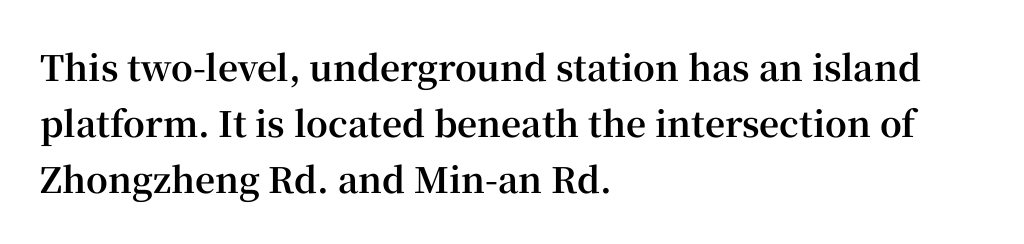
{"serif": "yes", "italic": "no", "bold": "yes", "weight": "bold", "width": "normal", "stroke_contrast": "high", "x_height": "medium", "monospaced": "no", "underline": "no", "align": "left", "line_spacing": "normal", "line_spacing_ratio": 1.6, "letter_spacing": "normal", "letter_spacing_em": 0.0, "glyph_px": 35}
